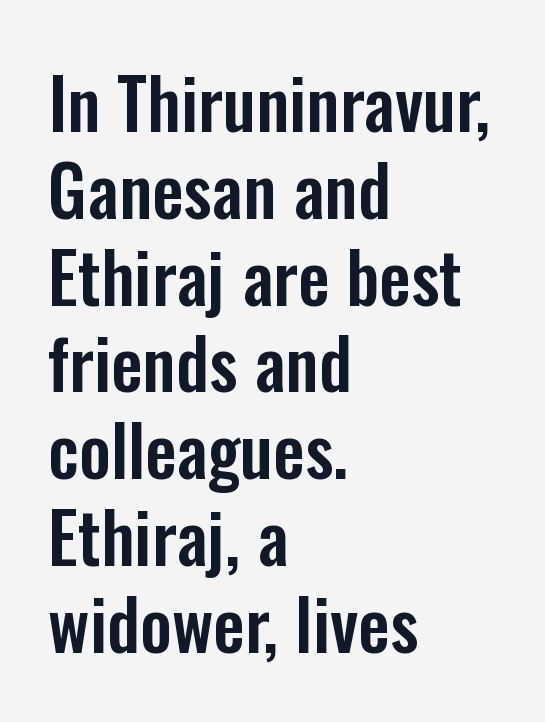
The image shows 70 px condensed sans-serif type, upright; set left-aligned, line spacing 1.24x, normal letter spacing, not underlined; low stroke contrast and a medium x-height.
